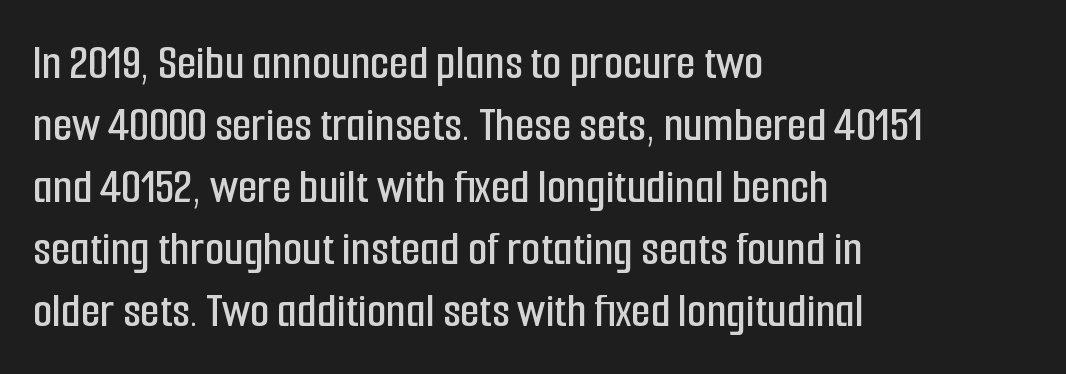
The image shows 50 px condensed sans-serif type, upright; set left-aligned, line spacing 1.24x, normal letter spacing, not underlined; low stroke contrast and a medium x-height.
